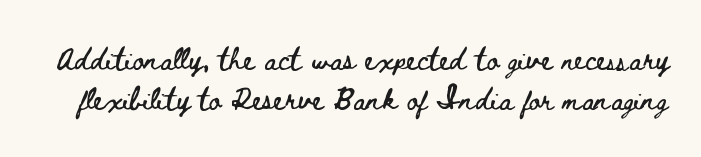
Q: Is the text underlined? A: No.
Q: Is the spacing between letters normal or unusually wide? A: Normal.
